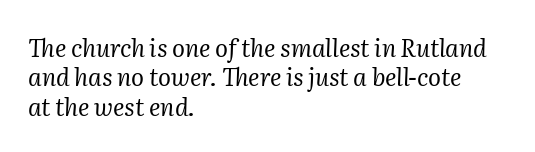
Q: Is the text bold? A: No.
Q: Is the text italic (slanted)? A: Yes, it leans right by about 2 degrees.
Q: Is the text underlined? A: No.
Q: How is the paragraph aligned? A: Left-aligned.
Q: Is the spacing between letters normal or unusually wide? A: Normal.
